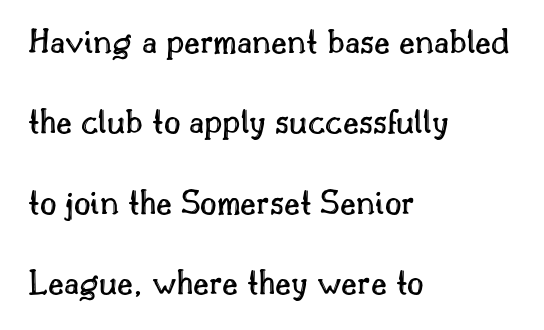
Notice how the stems are strictly vertical — no italics here. Characters follow at the spacing the type designer built in. Regarding leading, the lines here are spaced well apart. The space directly below the letters is spotless.
